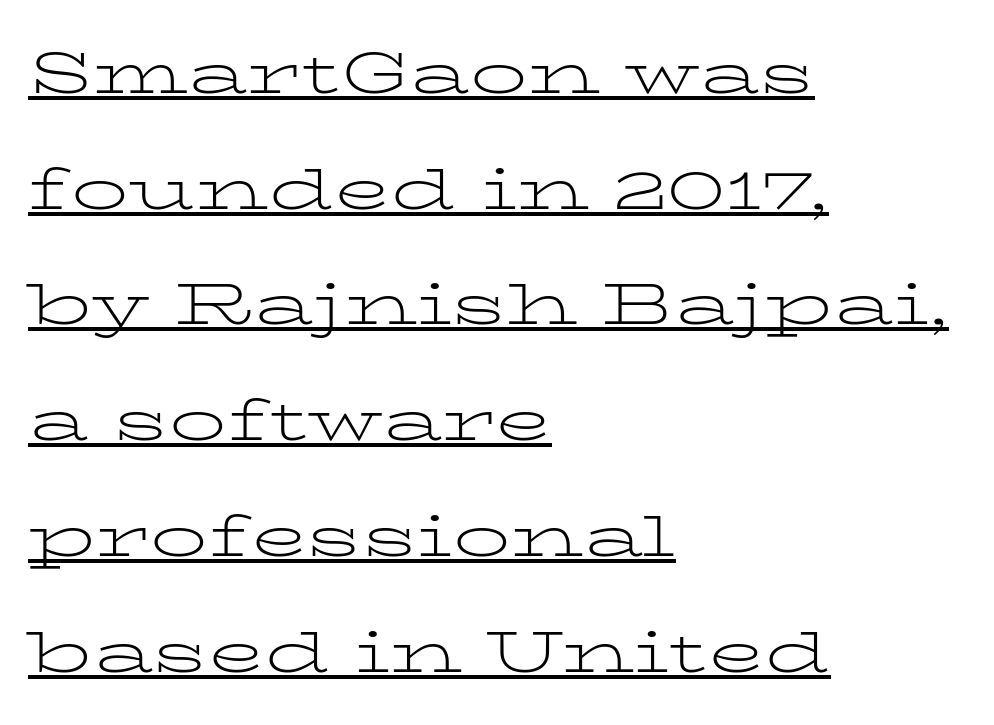
{"serif": "yes", "italic": "no", "bold": "no", "weight": "light", "width": "wide", "stroke_contrast": "low", "x_height": "medium", "monospaced": "no", "underline": "yes", "align": "left", "line_spacing": "loose", "line_spacing_ratio": 2.03, "letter_spacing": "normal", "letter_spacing_em": 0.0, "glyph_px": 57}
